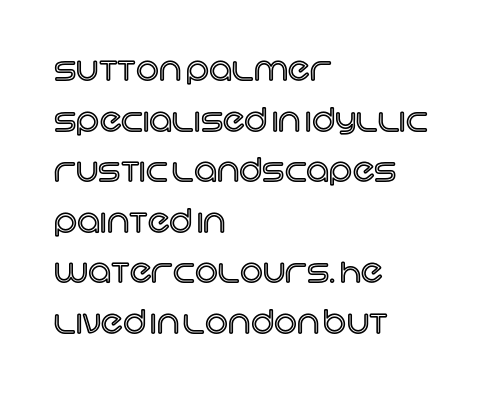
Q: Is the text italic (slanted)? A: No, it is upright.
Q: Is the text underlined? A: No.
Q: How is the paragraph aligned? A: Left-aligned.
Q: Is the spacing between letters normal or unusually wide? A: Normal.
Q: Is the spacing between lines tight, normal or loose? A: Normal.
Q: Width (condensed, normal, or wide)? A: Normal.
Q: x-height? A: Large.
Q: Monospaced? A: No.
